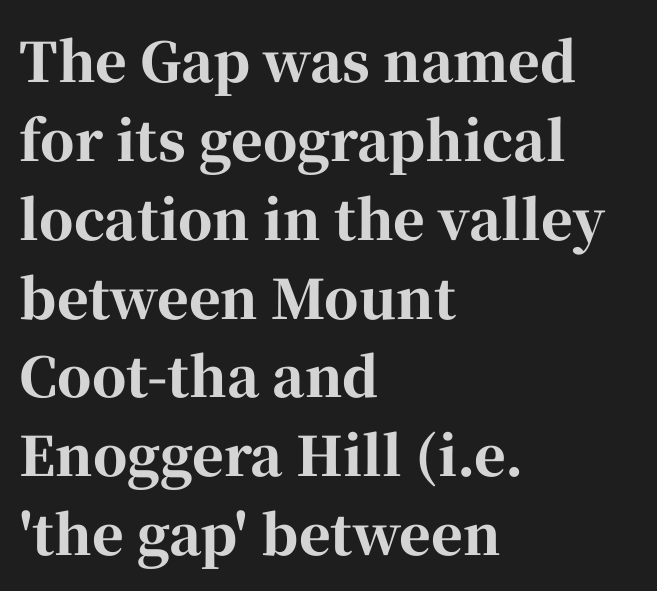
Q: Is the text bold? A: Yes.
Q: Is the text italic (slanted)? A: No, it is upright.
Q: Is the typeface a serif or a sans-serif typeface? A: Serif.
Q: Is the text underlined? A: No.
Q: How is the paragraph aligned? A: Left-aligned.
Q: Is the spacing between letters normal or unusually wide? A: Normal.
Q: Is the spacing between lines tight, normal or loose? A: Normal.
Q: Width (condensed, normal, or wide)? A: Normal.
Q: Stroke contrast? A: High.
Q: x-height? A: Medium.
Q: Monospaced? A: No.
